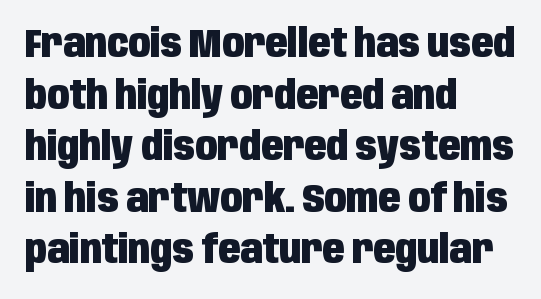
The rendering uses natural spacing where letterforms have individual widths. A clean baseline with only descenders dipping below it. What stands out about the letter spacing? Nothing — it is the standard amount. Is there any slant? The stems are plumb. The font is running at its bold setting. The typesetter chose a ragged-right arrangement here.
